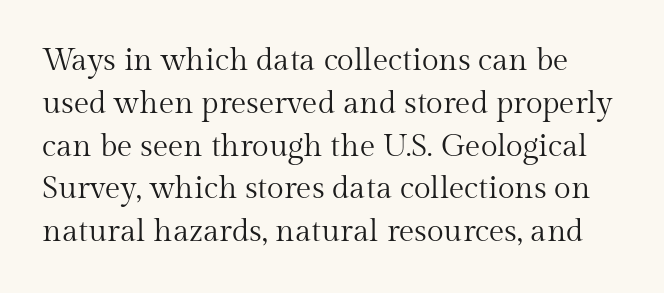
Does extra space separate the letters? No, they use regular spacing. The passage shown is not bold in any degree. The text was rendered using a seriffed face with decorative stroke endings. Vertically, the passage feels balanced, rows spaced as you'd expect. A typesetter would call this proportional, since set widths differ per character.
